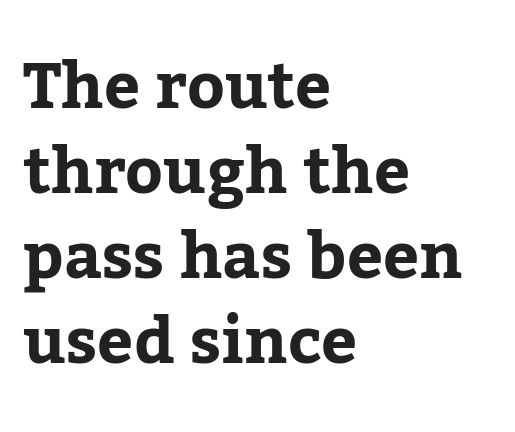
Every letter is thick-stroked: bold, no question. The block of text has a typical density, with ordinary space between rows. The designer went with a serif here, giving each stem small feet. Default kerning and tracking; the words read as compact shapes. Ascenders rise straight up at ninety degrees. The area under the type is left untouched.
